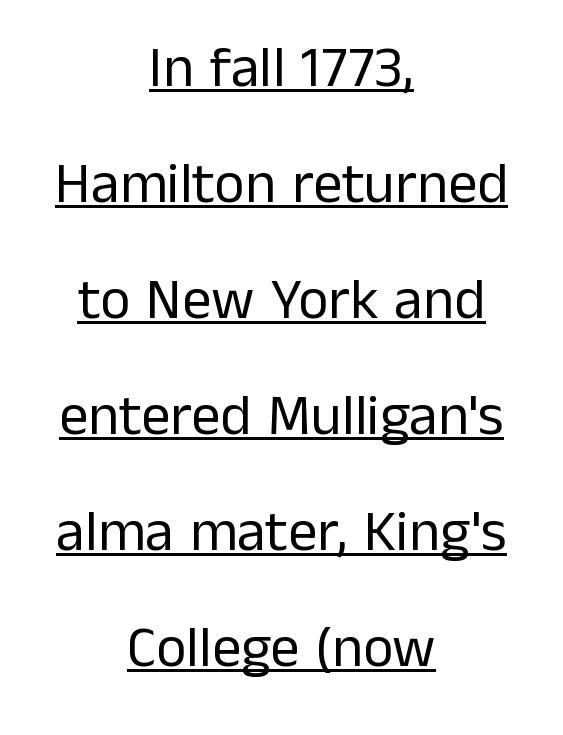
{"serif": "no", "italic": "no", "bold": "no", "weight": "regular", "width": "normal", "stroke_contrast": "low", "x_height": "medium", "monospaced": "no", "underline": "yes", "align": "center", "line_spacing": "loose", "line_spacing_ratio": 2.0, "letter_spacing": "normal", "letter_spacing_em": 0.0, "glyph_px": 58}
